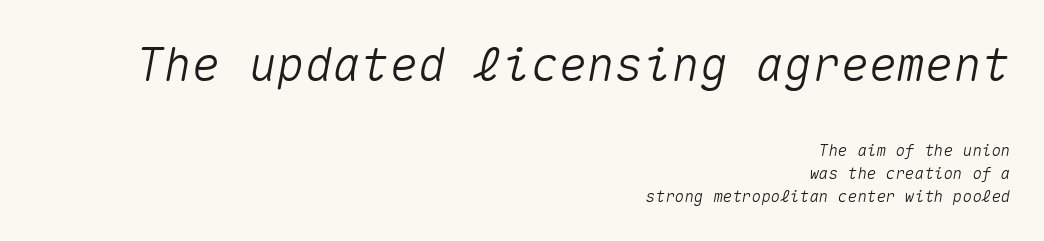
{"italic": "yes", "lean": "right", "slant_degrees": 10, "width": "normal", "stroke_contrast": "medium", "x_height": "medium", "monospaced": "yes", "underline": "no", "align": "right", "line_spacing": "normal", "line_spacing_ratio": 1.45, "letter_spacing": "normal", "letter_spacing_em": 0.0, "larger_block": "first", "size_ratio": 2.94, "glyph_px": 47}
